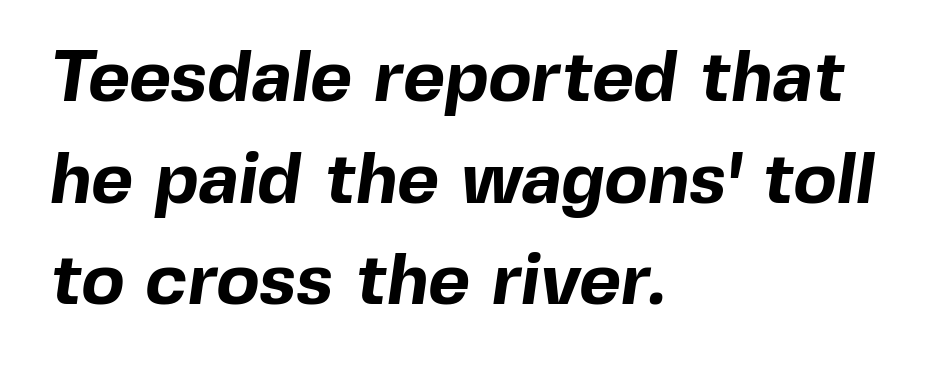
The image shows 72 px bold sans-serif type; set left-aligned, normal line spacing (1.41x), normal letter spacing, not underlined; a medium x-height.
